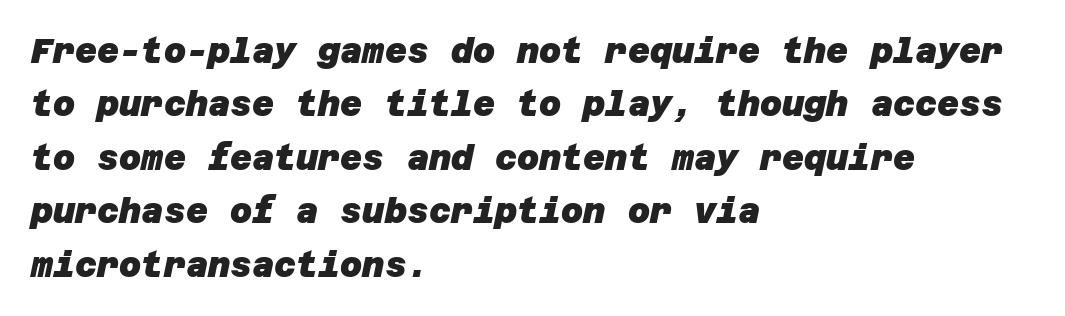
Q: Is the text bold? A: Yes.
Q: Is the typeface a serif or a sans-serif typeface? A: Sans-serif.
Q: Is the text underlined? A: No.
Q: How is the paragraph aligned? A: Left-aligned.
Q: Is the spacing between letters normal or unusually wide? A: Normal.
Q: Is the spacing between lines tight, normal or loose? A: Normal.
Q: Width (condensed, normal, or wide)? A: Normal.
Q: Stroke contrast? A: Low.
Q: x-height? A: Large.
